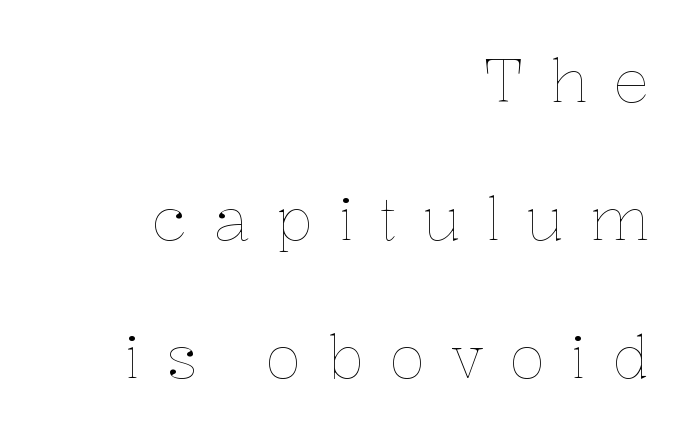
{"italic": "no", "bold": "no", "weight": "thin", "width": "normal", "stroke_contrast": "low", "x_height": "medium", "monospaced": "no", "underline": "no", "align": "right", "line_spacing": "loose", "line_spacing_ratio": 2.3, "letter_spacing": "wide", "letter_spacing_em": 0.42, "glyph_px": 60}
